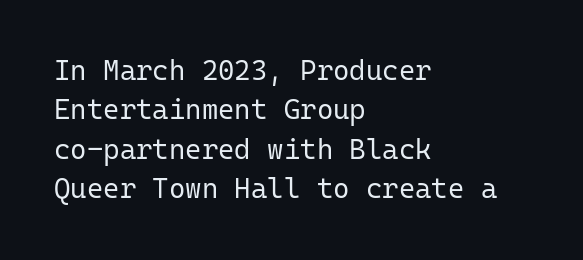
{"serif": "no", "italic": "no", "bold": "no", "weight": "regular", "width": "normal", "stroke_contrast": "low", "x_height": "medium", "monospaced": "yes", "underline": "no", "align": "left", "line_spacing": "normal", "line_spacing_ratio": 1.41, "letter_spacing": "normal", "letter_spacing_em": 0.0, "glyph_px": 28}
